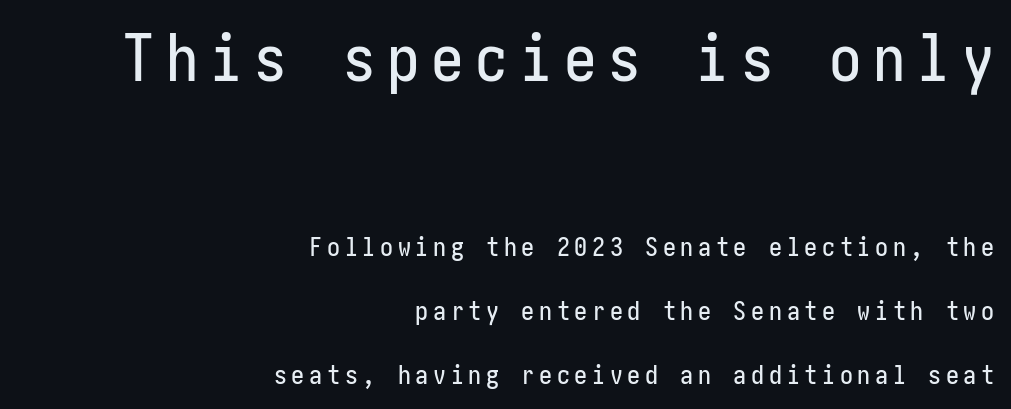
Q: Is the text italic (slanted)? A: No, it is upright.
Q: Is the typeface a serif or a sans-serif typeface? A: Sans-serif.
Q: Is the text underlined? A: No.
Q: How is the paragraph aligned? A: Right-aligned.
Q: Is the spacing between lines tight, normal or loose? A: Loose.
Q: Which block of text is set in a larger size, the first (top) or the second (bottom)? A: The first (top) one.
Q: Width (condensed, normal, or wide)? A: Condensed.
Q: Stroke contrast? A: Low.
Q: x-height? A: Medium.
